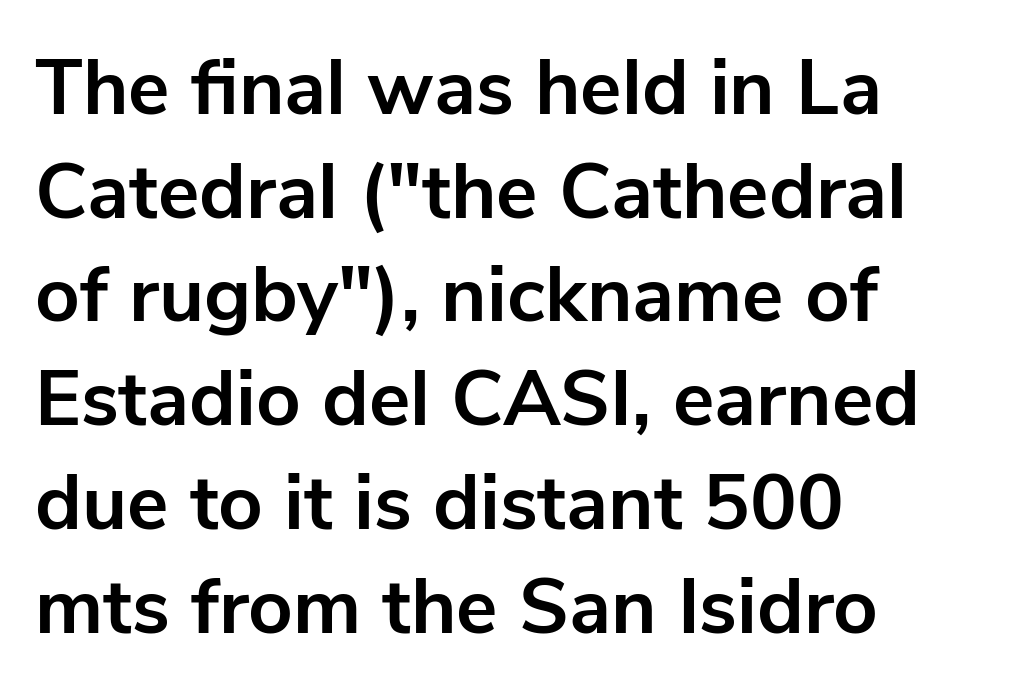
The rendering anchors every line to the left-hand side. No feet cap the strokes, marking this as sans-serif type. The passage shown is typed in a proportional face where columns would drift. Horizontal bands of white between lines are of average thickness.
